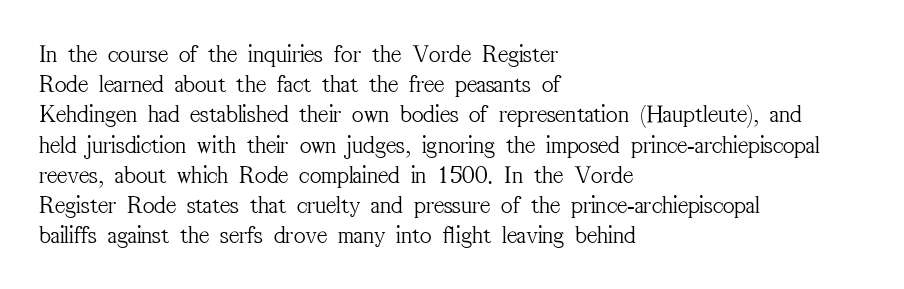
{"italic": "no", "bold": "no", "underline": "no", "align": "left", "line_spacing_ratio": 1.21, "letter_spacing": "normal", "letter_spacing_em": 0.0, "glyph_px": 25}
